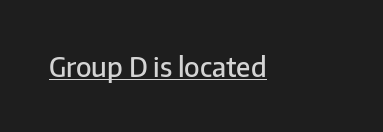
The image shows 27 px text type, upright; set normal letter spacing, underlined.
